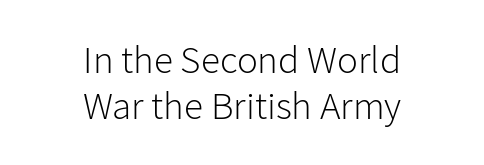
The image shows 39 px light sans-serif type, upright; set centered, line spacing 1.19x, normal letter spacing, not underlined; low stroke contrast and a medium x-height.
